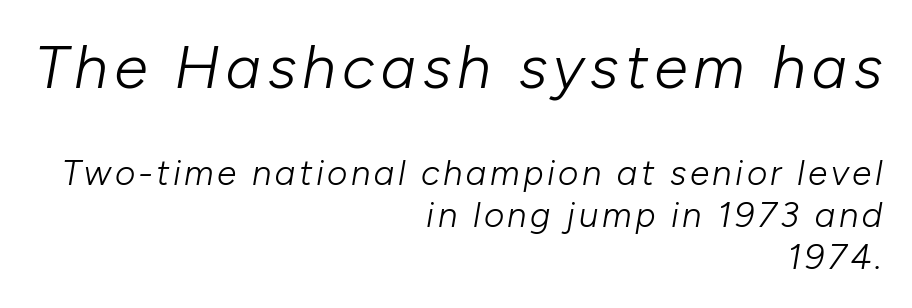
Q: Is the text bold? A: No.
Q: Is the text italic (slanted)? A: Yes, it leans right by about 10 degrees.
Q: Is the text underlined? A: No.
Q: How is the paragraph aligned? A: Right-aligned.
Q: Which block of text is set in a larger size, the first (top) or the second (bottom)? A: The first (top) one.
Q: Width (condensed, normal, or wide)? A: Normal.
Q: Stroke contrast? A: Low.
Q: x-height? A: Medium.
Q: Monospaced? A: No.
